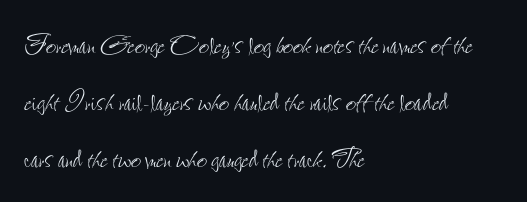
The image shows 36 px thin, condensed type; set left-aligned, normal line spacing (1.58x), normal letter spacing, not underlined; low stroke contrast and a small x-height.
